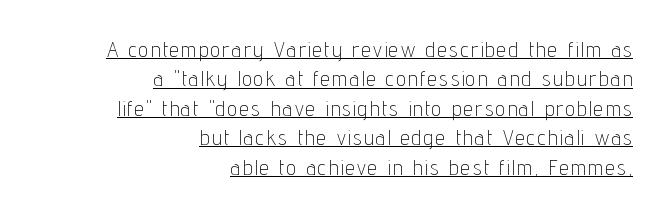
The image shows 21 px text type, upright; set right-aligned, normal line spacing (1.4x), underlined.
